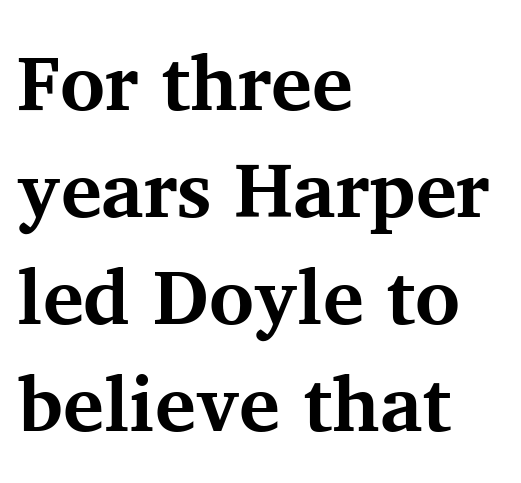
The image shows 77 px bold serif type, upright; set left-aligned, normal line spacing (1.39x), normal letter spacing, not underlined; medium stroke contrast and a medium x-height.
